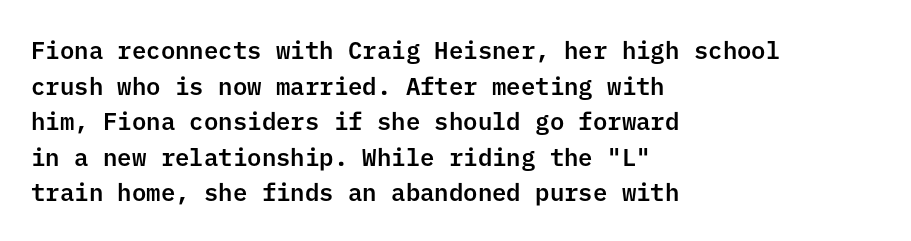
The lettering holds an erect, upright posture throughout. Inter-character spacing is left at the font's built-in metrics. The glyphs are unaccompanied by any horizontal stroke below them. Horizontal alignment here is leftward, the default for most running prose. Is there much room between lines? A standard amount, neither cramped nor airy.
